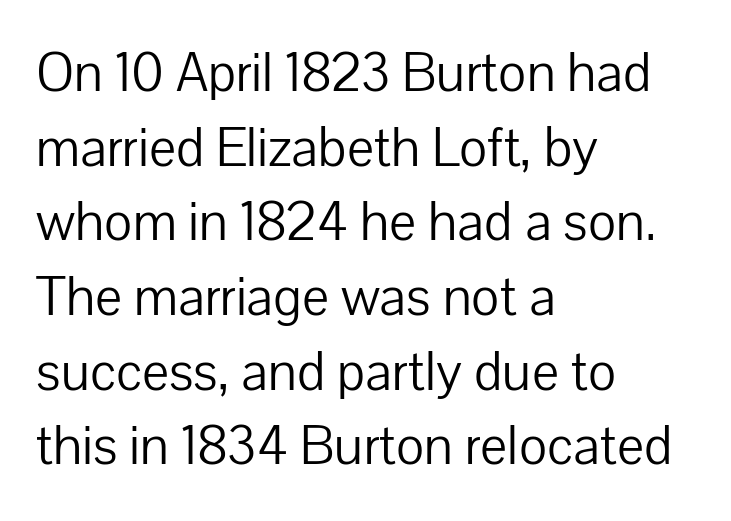
{"serif": "no", "italic": "no", "bold": "no", "weight": "light", "width": "normal", "stroke_contrast": "low", "x_height": "medium", "monospaced": "no", "underline": "no", "align": "left", "line_spacing": "normal", "line_spacing_ratio": 1.31, "letter_spacing": "normal", "letter_spacing_em": 0.0, "glyph_px": 57}
